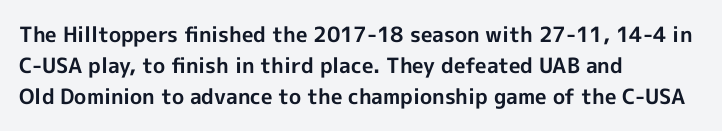
Q: Is the text bold? A: Yes.
Q: Is the text italic (slanted)? A: No, it is upright.
Q: Is the text underlined? A: No.
Q: How is the paragraph aligned? A: Left-aligned.
Q: Is the spacing between letters normal or unusually wide? A: Normal.
Q: Is the spacing between lines tight, normal or loose? A: Normal.
